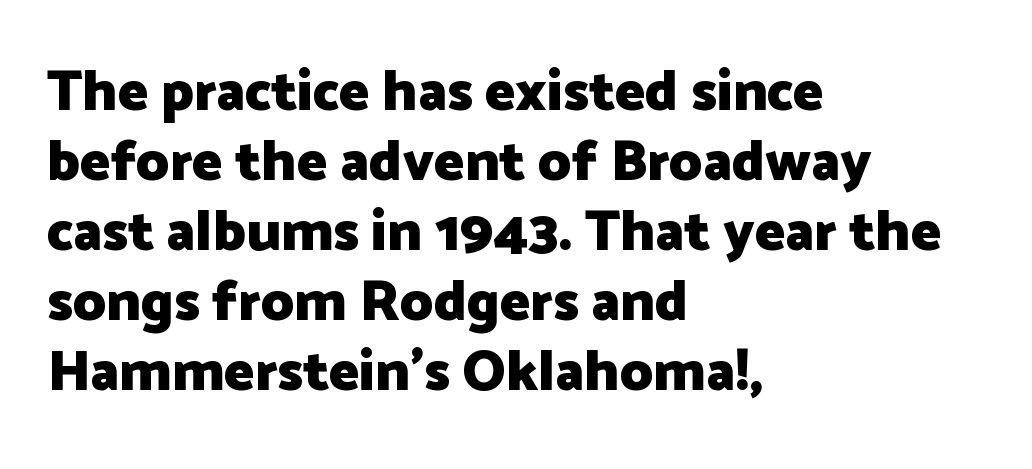
The image shows 57 px heavy sans-serif type, upright; set left-aligned, line spacing 1.23x, normal letter spacing, not underlined; low stroke contrast and a medium x-height.
